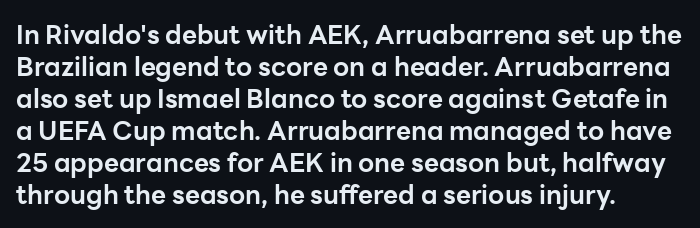
Alignment: flush left. A clean baseline with only descenders dipping below it. Vertical strokes here are truly vertical. Every letter is thick-stroked: bold, no question. A typesetter would call this zero additional tracking.
